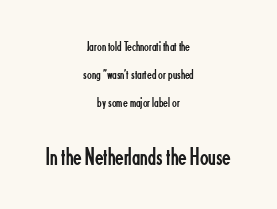
Does extra space separate the letters? No, they use regular spacing. Letters rest on an invisible, unmarked baseline. The weight tops out at a normal text grade. Both edges are ragged and mirror each other, which tells us the setting is centered. The vertical gap from one line to the next is large. Between these two stacked blocks, the lower one wins on size.
